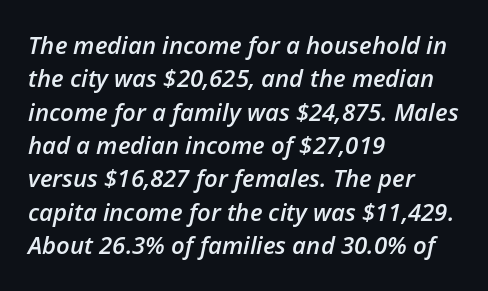
Q: Is the text bold? A: Semi-bold.
Q: Is the text italic (slanted)? A: Yes, it leans right by about 12 degrees.
Q: Is the text underlined? A: No.
Q: How is the paragraph aligned? A: Left-aligned.
Q: Is the spacing between letters normal or unusually wide? A: Normal.
Q: Is the spacing between lines tight, normal or loose? A: Normal.
